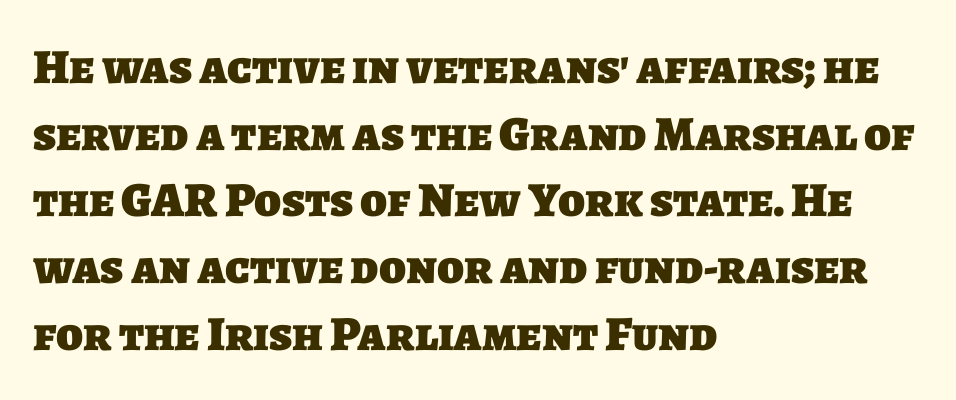
{"serif": "no", "bold": "yes", "weight": "heavy", "width": "normal", "stroke_contrast": "low", "x_height": "large", "monospaced": "no", "underline": "no", "align": "left", "line_spacing": "normal", "line_spacing_ratio": 1.36, "letter_spacing": "normal", "letter_spacing_em": 0.0, "glyph_px": 49}
